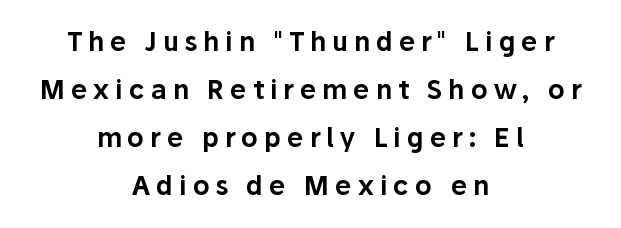
The image shows 26 px text type, upright; set centered, line spacing 1.85x, unusually wide letter spacing (+0.23 em), not underlined.
